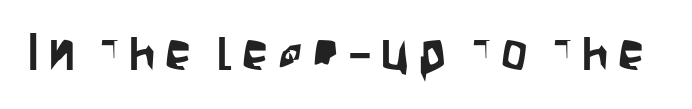
Q: Is the text italic (slanted)? A: No, it is upright.
Q: Is the typeface a serif or a sans-serif typeface? A: Sans-serif.
Q: Is the text underlined? A: No.
Q: Width (condensed, normal, or wide)? A: Condensed.
Q: Stroke contrast? A: Low.
Q: x-height? A: Large.
Q: Monospaced? A: No.
